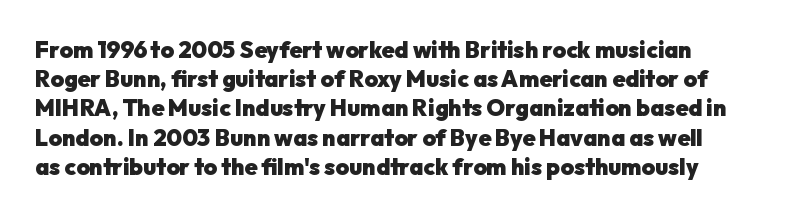
The image shows 23 px bold type, upright; set normal line spacing (1.27x), normal letter spacing, not underlined.
